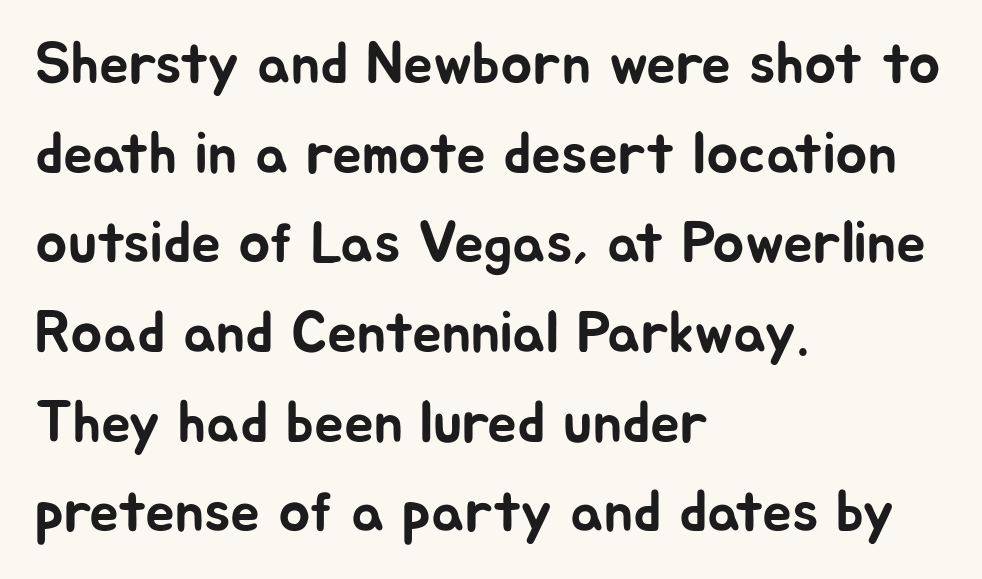
{"serif": "no", "italic": "no", "width": "normal", "stroke_contrast": "low", "x_height": "medium", "monospaced": "no", "underline": "no", "align": "left", "line_spacing": "normal", "line_spacing_ratio": 1.52, "letter_spacing": "normal", "letter_spacing_em": 0.0, "glyph_px": 59}
